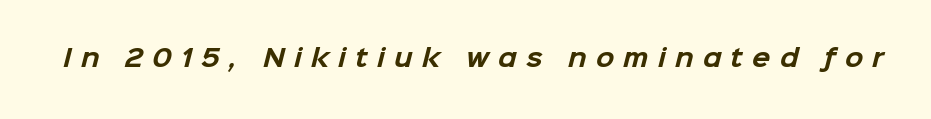
The image shows 24 px bold type; set unusually wide letter spacing (+0.38 em), not underlined.
